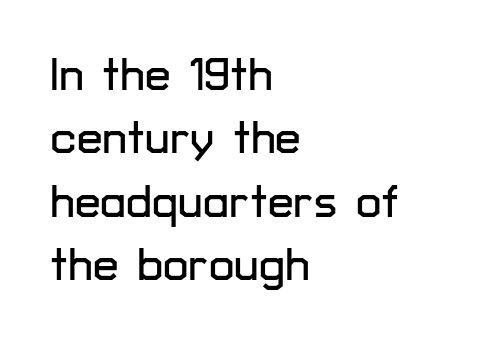
{"serif": "no", "italic": "no", "width": "normal", "stroke_contrast": "low", "x_height": "medium", "monospaced": "no", "underline": "no", "align": "left", "line_spacing": "normal", "line_spacing_ratio": 1.38, "letter_spacing": "normal", "letter_spacing_em": 0.0, "glyph_px": 46}
